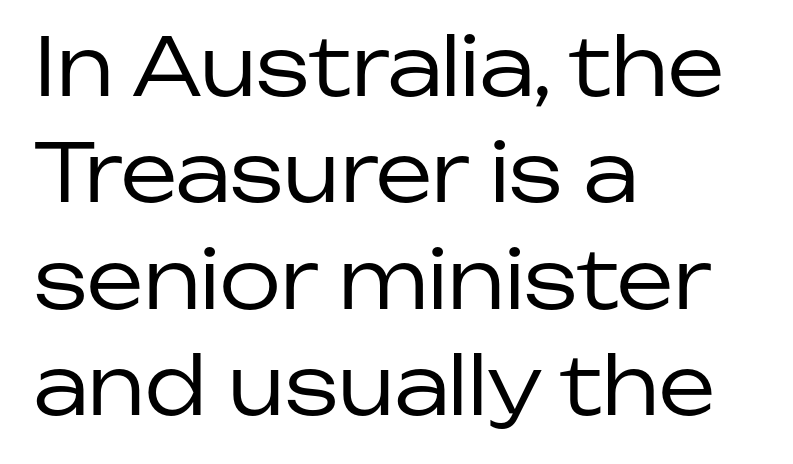
The image shows 80 px regular-weight sans-serif type, upright; set left-aligned, normal line spacing (1.33x), normal letter spacing, not underlined; low stroke contrast and a medium x-height.
